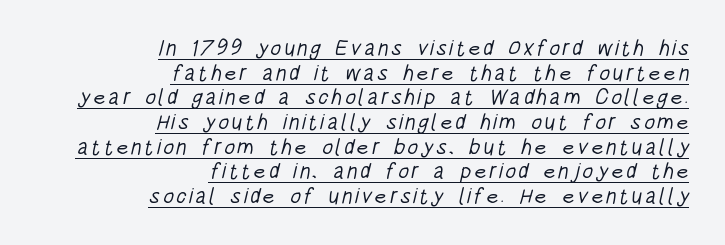
{"bold": "no", "underline": "yes", "align": "right", "line_spacing": "tight", "line_spacing_ratio": 1.12, "glyph_px": 22}
